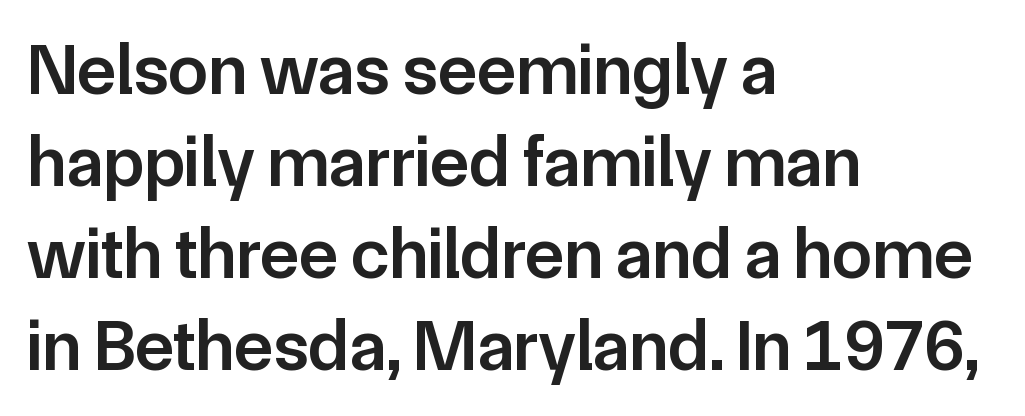
{"serif": "no", "italic": "no", "bold": "semi", "weight": "semibold", "width": "normal", "stroke_contrast": "low", "x_height": "medium", "monospaced": "no", "underline": "no", "align": "left", "line_spacing": "normal", "line_spacing_ratio": 1.28, "letter_spacing": "normal", "letter_spacing_em": 0.0, "glyph_px": 72}
